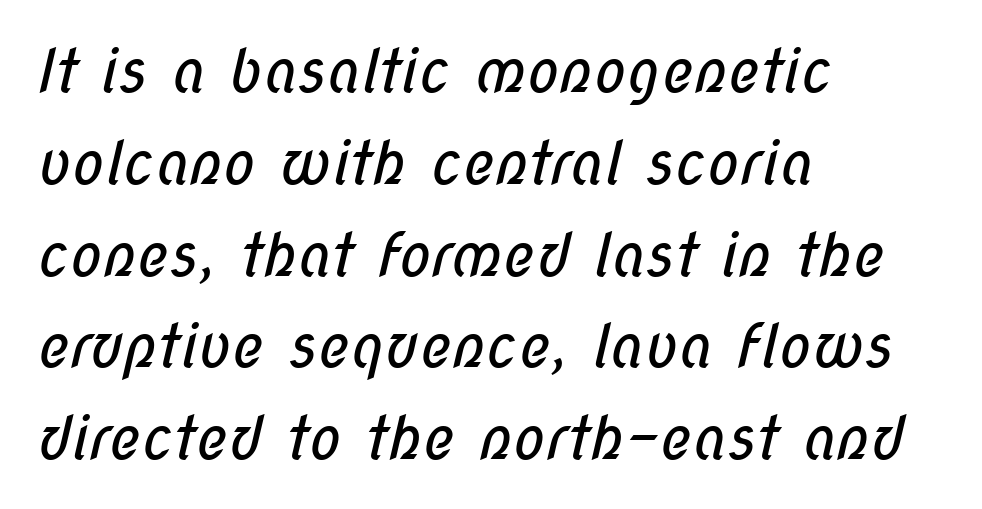
Spacing between characters is what you'd get straight out of the box. Each letter keeps its own natural width here, so spacing adapts to shape. Serif or sans? Sans — the stroke terminals are bare. Each stroke keeps to a modest, everyday thickness or less.
